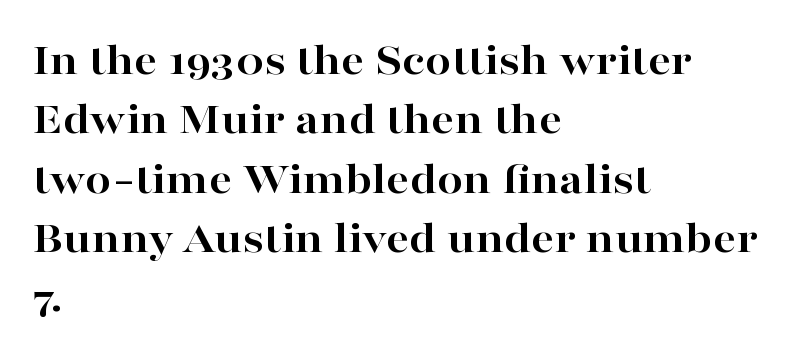
Set as a true bold cut, around the 700 mark. This sample is left-justified, so line endings fall wherever the words run out. Default kerning and tracking; the words read as compact shapes. The letters carry serifs — small finishing strokes at the ends of their stems.
